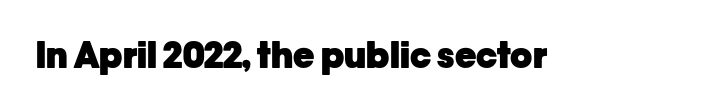
The image shows 36 px heavy sans-serif type, upright; set normal letter spacing, not underlined; low stroke contrast and a medium x-height.
